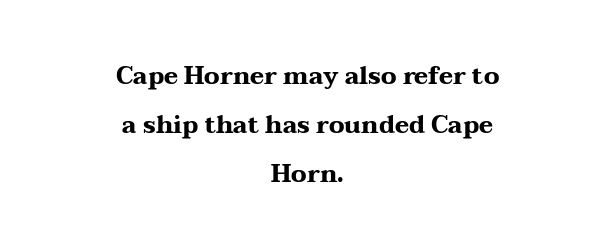
The typography opts for an upright posture over an oblique one. Honestly, there is no underline to notice here at all. Short note: letters normally spaced. The designer dialed line spacing up above the default. The setting favours the middle, as headings and verse often do. Strong, thick strokes mark this as bold type.
